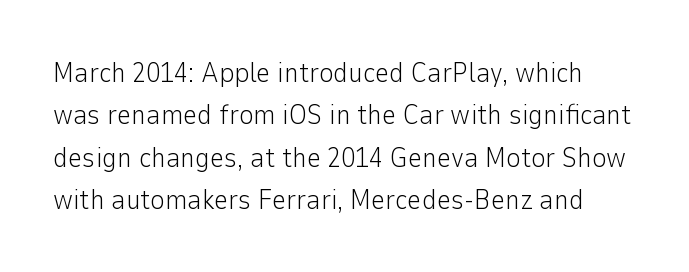
Q: Is the text bold? A: No.
Q: Is the text italic (slanted)? A: No, it is upright.
Q: Is the typeface a serif or a sans-serif typeface? A: Sans-serif.
Q: Is the text underlined? A: No.
Q: Is the spacing between letters normal or unusually wide? A: Normal.
Q: Is the spacing between lines tight, normal or loose? A: Normal.
Q: Width (condensed, normal, or wide)? A: Normal.
Q: Stroke contrast? A: Low.
Q: x-height? A: Medium.
Q: Monospaced? A: No.
